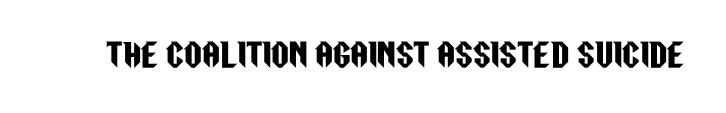
{"serif": "no", "italic": "no", "width": "condensed", "stroke_contrast": "low", "x_height": "large", "monospaced": "no", "underline": "no", "letter_spacing": "normal", "letter_spacing_em": 0.0, "glyph_px": 31}
